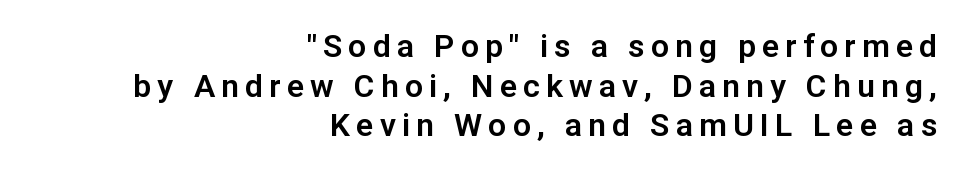
{"serif": "no", "italic": "no", "width": "normal", "stroke_contrast": "low", "x_height": "medium", "monospaced": "no", "underline": "no", "align": "right", "line_spacing_ratio": 1.24, "glyph_px": 32}
